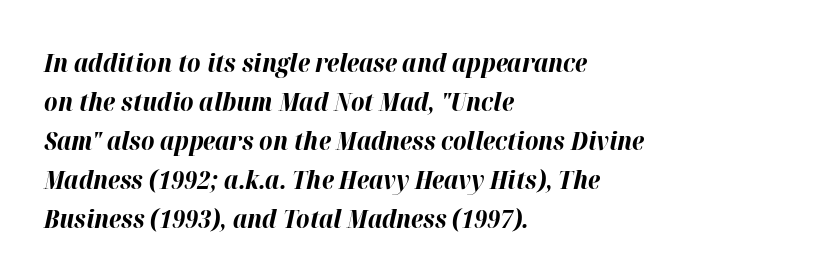
A typesetter would call this zero additional tracking. Heavy-handed strokes throughout: this text is bold. If you measured baseline to baseline, you'd find a middling distance. The lettering tilts uniformly, giving the passage an italic look. The space directly below the letters is spotless.
